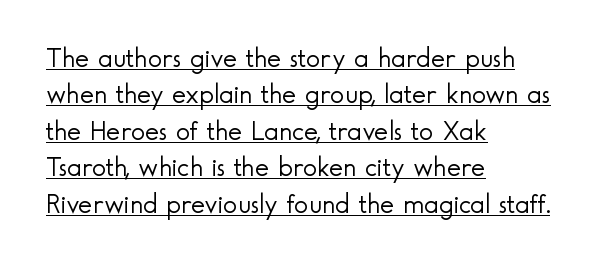
Q: Is the text bold? A: No.
Q: Is the text italic (slanted)? A: No, it is upright.
Q: Is the text underlined? A: Yes.
Q: How is the paragraph aligned? A: Left-aligned.
Q: Is the spacing between letters normal or unusually wide? A: Normal.
Q: Is the spacing between lines tight, normal or loose? A: Normal.
